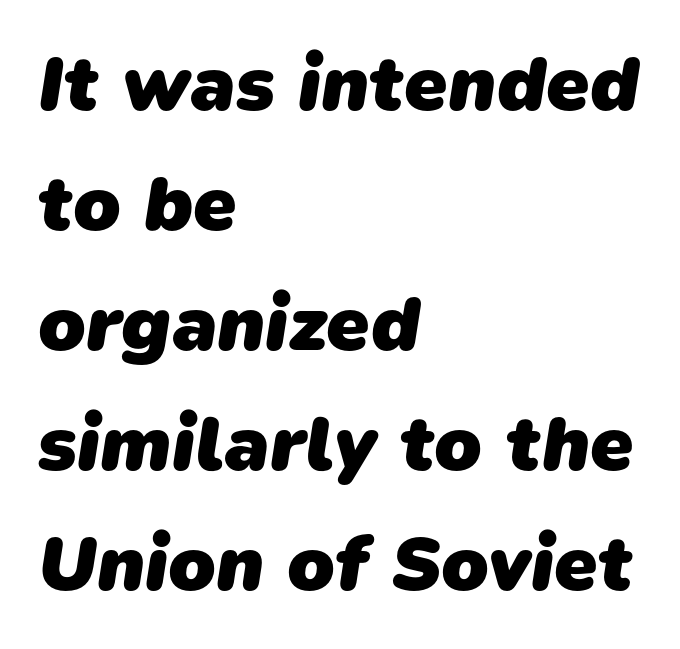
Q: Is the text bold? A: Yes.
Q: Is the typeface a serif or a sans-serif typeface? A: Sans-serif.
Q: Is the text underlined? A: No.
Q: How is the paragraph aligned? A: Left-aligned.
Q: Is the spacing between letters normal or unusually wide? A: Normal.
Q: Is the spacing between lines tight, normal or loose? A: Normal.
Q: Width (condensed, normal, or wide)? A: Normal.
Q: Stroke contrast? A: Low.
Q: x-height? A: Medium.
Q: Monospaced? A: No.
